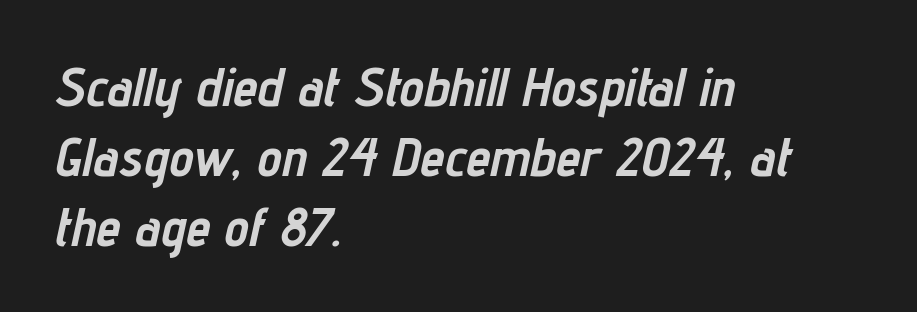
Q: Is the text bold? A: Yes.
Q: Is the text italic (slanted)? A: Yes, it leans right by about 12 degrees.
Q: Is the text underlined? A: No.
Q: How is the paragraph aligned? A: Left-aligned.
Q: Is the spacing between letters normal or unusually wide? A: Normal.
Q: Is the spacing between lines tight, normal or loose? A: Normal.
Q: Width (condensed, normal, or wide)? A: Condensed.
Q: Stroke contrast? A: Low.
Q: x-height? A: Medium.
Q: Monospaced? A: No.
